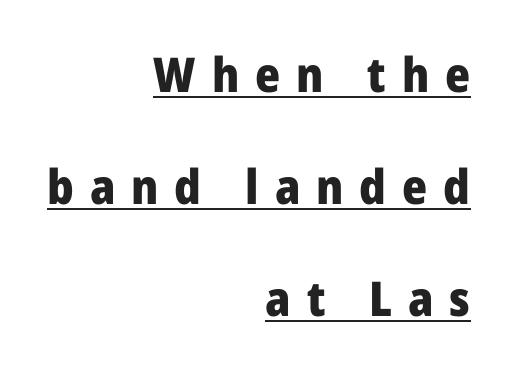
Each line ends at the same right margin while the left side varies. Someone cranked the tracking dial way up on this one. Posture: straight, roman, zero tilt. The passage shown stacks its lines with a broad gap.
